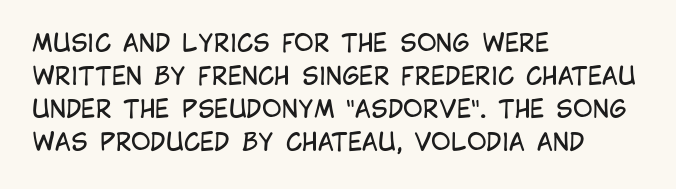
{"italic": "no", "bold": "no", "underline": "no", "align": "left", "line_spacing": "normal", "line_spacing_ratio": 1.38, "letter_spacing": "normal", "letter_spacing_em": 0.0, "glyph_px": 24}
